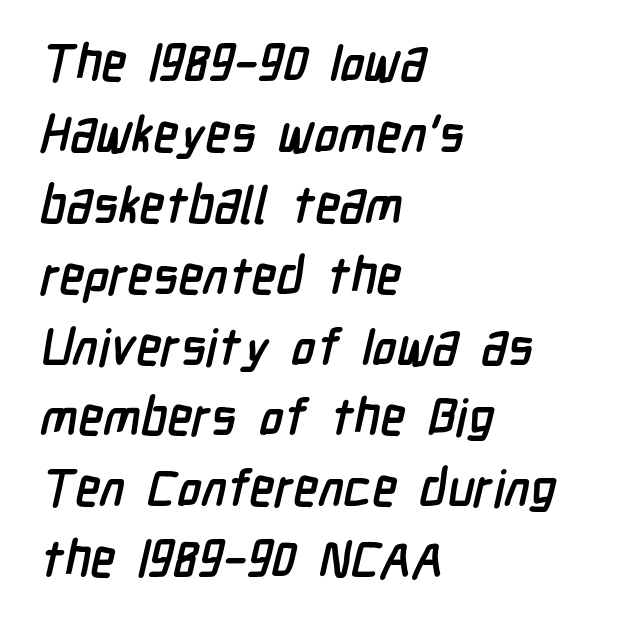
Q: Is the text bold? A: Yes.
Q: Is the typeface a serif or a sans-serif typeface? A: Sans-serif.
Q: Is the text underlined? A: No.
Q: How is the paragraph aligned? A: Left-aligned.
Q: Is the spacing between letters normal or unusually wide? A: Normal.
Q: Is the spacing between lines tight, normal or loose? A: Normal.
Q: Width (condensed, normal, or wide)? A: Condensed.
Q: Stroke contrast? A: Low.
Q: x-height? A: Medium.
Q: Monospaced? A: No.
